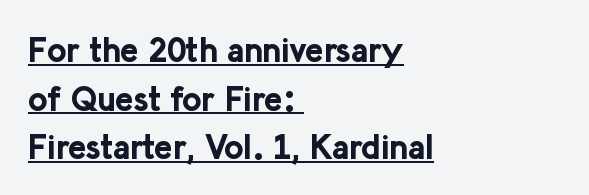
Q: Is the text bold? A: Yes.
Q: Is the text italic (slanted)? A: No, it is upright.
Q: Is the typeface a serif or a sans-serif typeface? A: Sans-serif.
Q: Is the text underlined? A: Yes.
Q: How is the paragraph aligned? A: Left-aligned.
Q: Is the spacing between letters normal or unusually wide? A: Normal.
Q: Is the spacing between lines tight, normal or loose? A: Normal.
Q: Width (condensed, normal, or wide)? A: Normal.
Q: Stroke contrast? A: Low.
Q: x-height? A: Medium.
Q: Monospaced? A: No.
